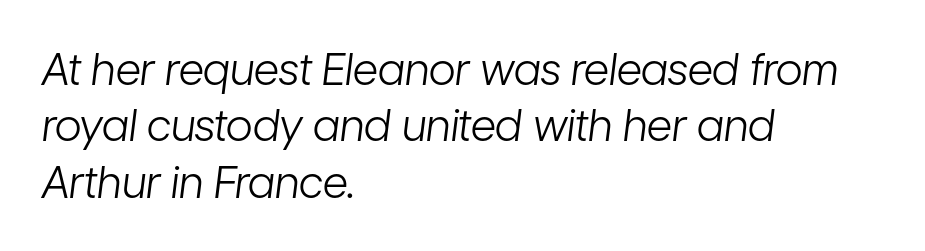
Q: Is the text bold? A: No.
Q: Is the text italic (slanted)? A: Yes, it leans right by about 7 degrees.
Q: Is the text underlined? A: No.
Q: How is the paragraph aligned? A: Left-aligned.
Q: Is the spacing between letters normal or unusually wide? A: Normal.
Q: Is the spacing between lines tight, normal or loose? A: Normal.
Q: Width (condensed, normal, or wide)? A: Condensed.
Q: Stroke contrast? A: Low.
Q: x-height? A: Medium.
Q: Monospaced? A: No.
